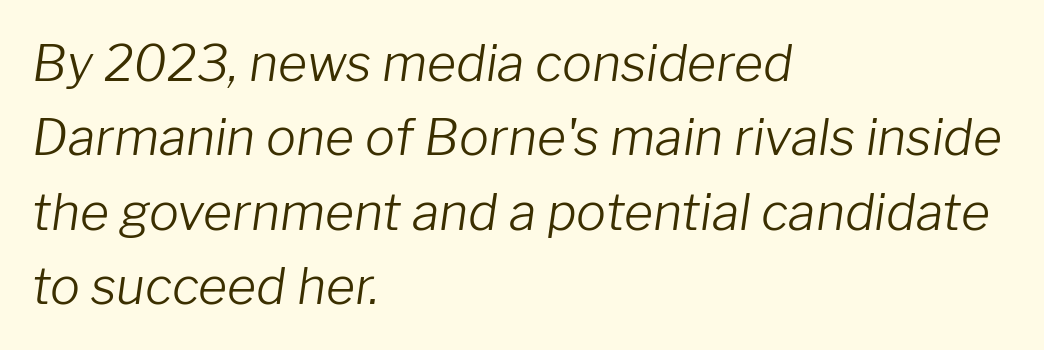
{"italic": "yes", "lean": "right", "slant_degrees": 8, "bold": "no", "weight": "light", "width": "normal", "stroke_contrast": "low", "x_height": "medium", "monospaced": "no", "underline": "no", "align": "left", "line_spacing": "normal", "line_spacing_ratio": 1.49, "letter_spacing": "normal", "letter_spacing_em": 0.0, "glyph_px": 50}
